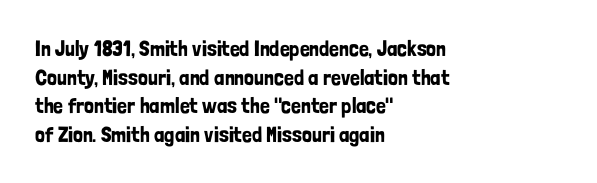
A normal amount of white space separates one row of letters from the next. Unmarked baselines from the first word to the last. These lines were composed using upright roman letters. Compared with typical body copy, the letter spacing here is the same. Line beginnings align vertically; line endings do not.
